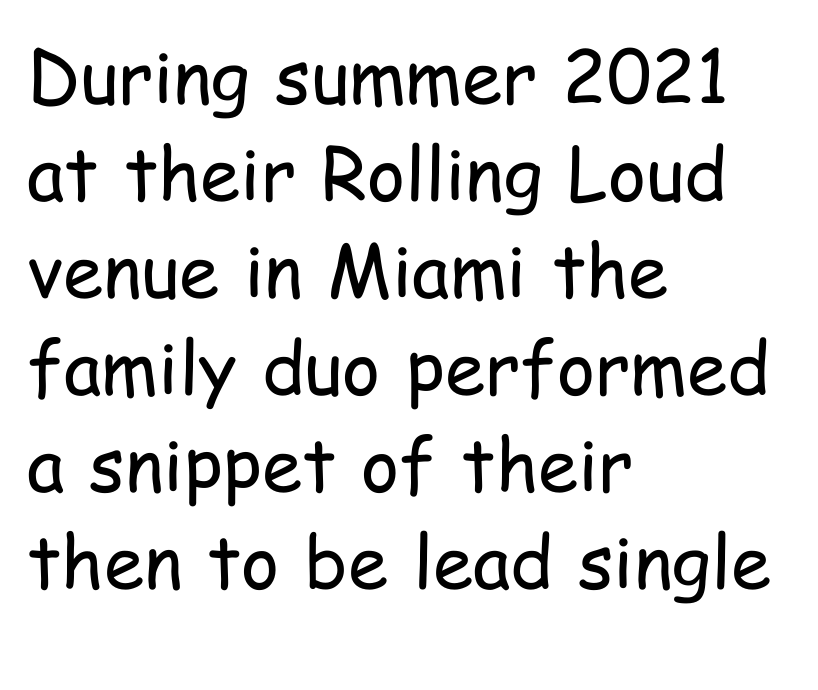
This sample uses a sans-serif face. Character widths vary here, with narrow letters taking less room than wide ones. The strokes are not fattened; the text isn't bold. Every stem runs plumb, perpendicular to the baseline. Words float on clear page, feet unadorned.
